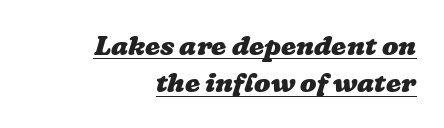
Q: Is the text bold? A: Yes.
Q: Is the text underlined? A: Yes.
Q: How is the paragraph aligned? A: Right-aligned.
Q: Is the spacing between letters normal or unusually wide? A: Normal.
Q: Is the spacing between lines tight, normal or loose? A: Normal.
